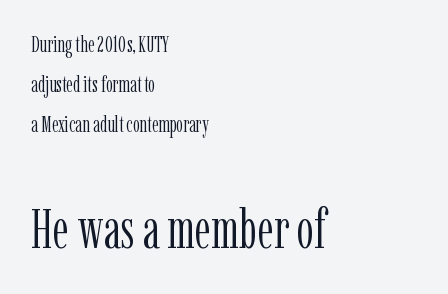
{"serif": "yes", "italic": "no", "bold": "no", "weight": "light", "width": "condensed", "stroke_contrast": "low", "x_height": "medium", "monospaced": "no", "underline": "no", "align": "left", "line_spacing_ratio": 1.82, "letter_spacing": "normal", "letter_spacing_em": 0.0, "larger_block": "second", "size_ratio": 2.5, "glyph_px": 55}
